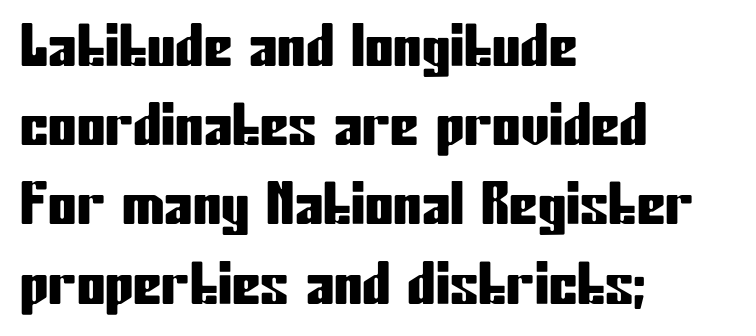
{"serif": "no", "italic": "no", "width": "condensed", "stroke_contrast": "low", "x_height": "medium", "monospaced": "no", "underline": "no", "align": "left", "line_spacing": "normal", "line_spacing_ratio": 1.39, "letter_spacing": "normal", "letter_spacing_em": 0.0, "glyph_px": 57}
